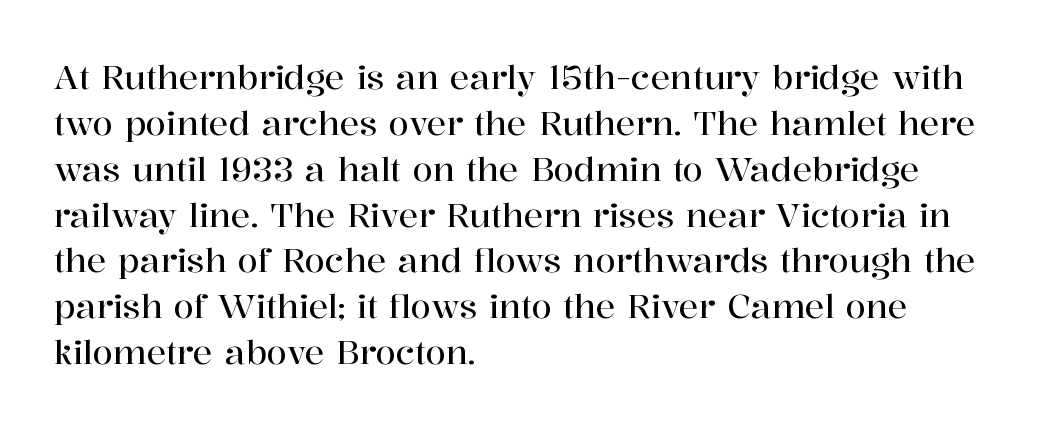
{"serif": "yes", "italic": "no", "width": "normal", "stroke_contrast": "high", "x_height": "medium", "monospaced": "no", "underline": "no", "align": "left", "line_spacing": "normal", "line_spacing_ratio": 1.39, "letter_spacing": "normal", "letter_spacing_em": 0.0, "glyph_px": 33}
